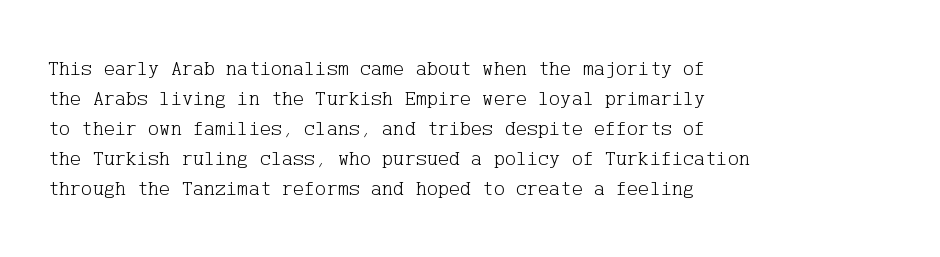
The image shows 21 px text type, upright; set left-aligned, normal line spacing (1.43x), normal letter spacing, not underlined.
